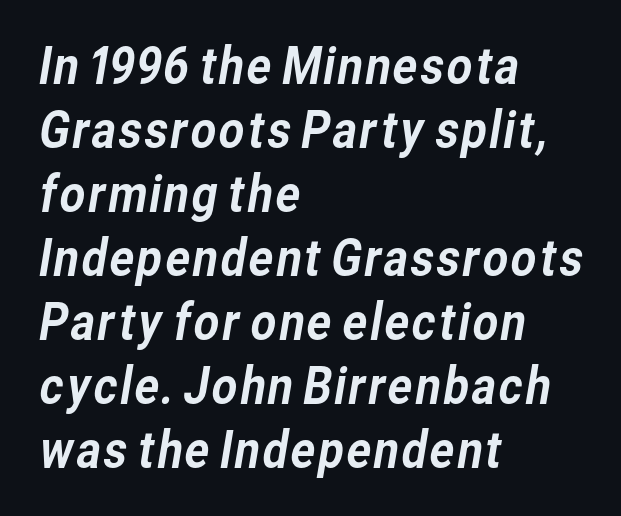
Q: Is the typeface a serif or a sans-serif typeface? A: Sans-serif.
Q: Is the text underlined? A: No.
Q: How is the paragraph aligned? A: Left-aligned.
Q: Is the spacing between letters normal or unusually wide? A: Normal.
Q: Is the spacing between lines tight, normal or loose? A: Normal.
Q: Width (condensed, normal, or wide)? A: Normal.
Q: Stroke contrast? A: Low.
Q: x-height? A: Medium.
Q: Monospaced? A: No.
